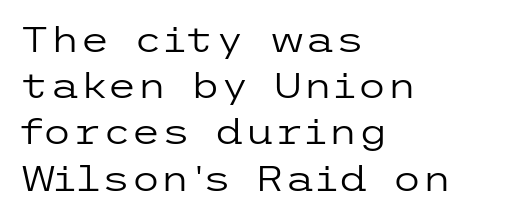
Q: Is the text bold? A: No.
Q: Is the text italic (slanted)? A: No, it is upright.
Q: Is the typeface a serif or a sans-serif typeface? A: Sans-serif.
Q: Is the text underlined? A: No.
Q: How is the paragraph aligned? A: Left-aligned.
Q: Is the spacing between letters normal or unusually wide? A: Normal.
Q: Is the spacing between lines tight, normal or loose? A: Normal.
Q: Width (condensed, normal, or wide)? A: Wide.
Q: Stroke contrast? A: Low.
Q: x-height? A: Medium.
